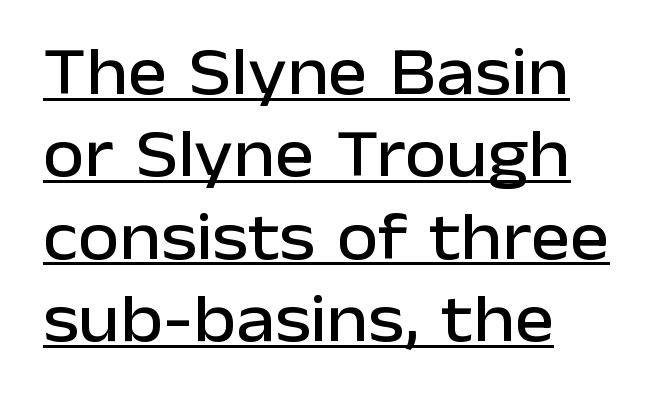
The image shows 67 px sans-serif type, upright; set left-aligned, line spacing 1.23x, normal letter spacing, underlined; low stroke contrast and a medium x-height.
